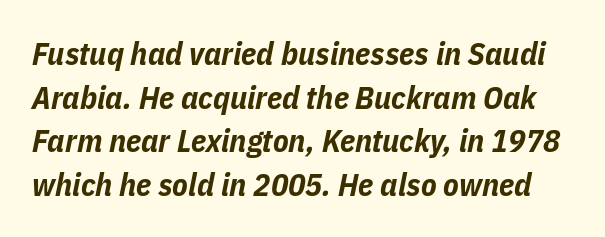
Q: Is the text bold? A: Yes.
Q: Is the text italic (slanted)? A: Yes, it leans right by about 11 degrees.
Q: Is the text underlined? A: No.
Q: Is the spacing between letters normal or unusually wide? A: Normal.
Q: Is the spacing between lines tight, normal or loose? A: Normal.
Q: Width (condensed, normal, or wide)? A: Condensed.
Q: Stroke contrast? A: Low.
Q: x-height? A: Medium.
Q: Monospaced? A: No.
